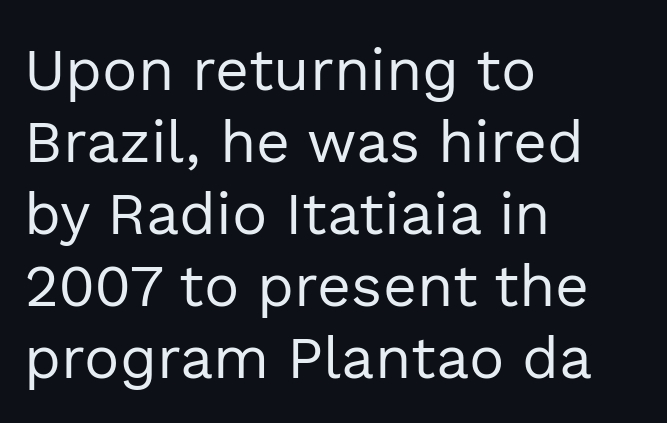
Q: Is the text bold? A: No.
Q: Is the text italic (slanted)? A: No, it is upright.
Q: Is the typeface a serif or a sans-serif typeface? A: Sans-serif.
Q: Is the text underlined? A: No.
Q: How is the paragraph aligned? A: Left-aligned.
Q: Is the spacing between letters normal or unusually wide? A: Normal.
Q: Width (condensed, normal, or wide)? A: Normal.
Q: x-height? A: Medium.
Q: Monospaced? A: No.
